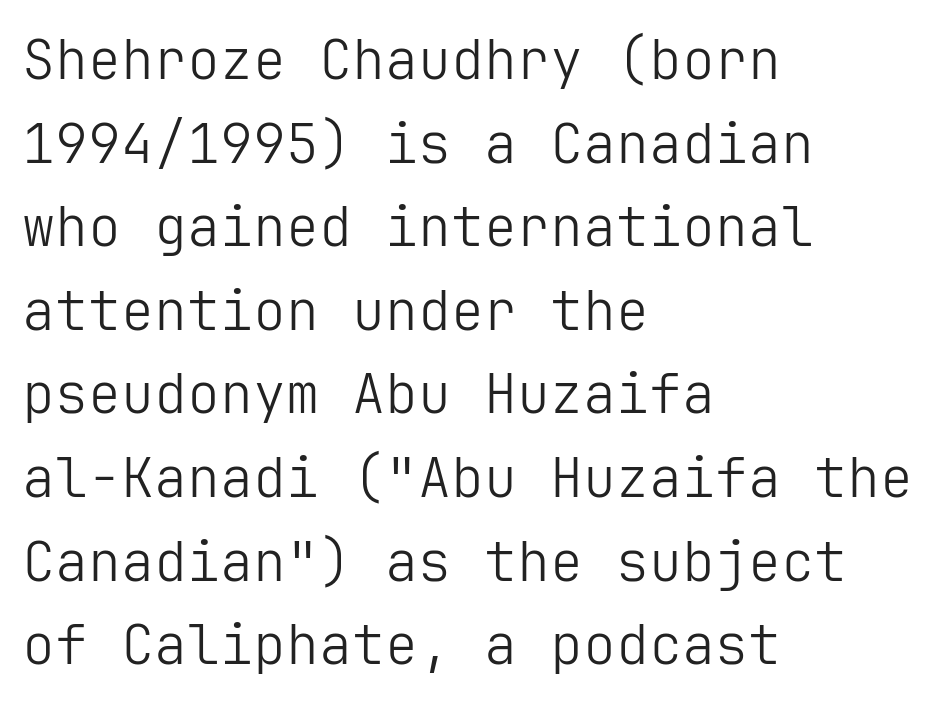
The image shows 55 px light sans-serif type, upright; set left-aligned, normal line spacing (1.52x), normal letter spacing, not underlined; low stroke contrast and a medium x-height.
